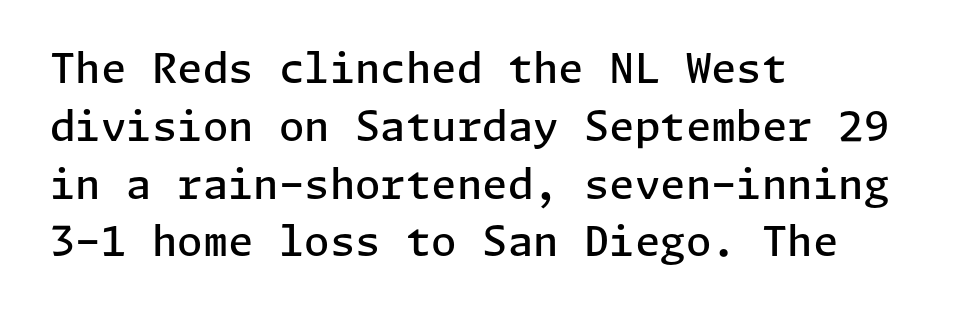
Q: Is the text bold? A: Semi-bold.
Q: Is the text italic (slanted)? A: No, it is upright.
Q: Is the typeface a serif or a sans-serif typeface? A: Sans-serif.
Q: Is the text underlined? A: No.
Q: How is the paragraph aligned? A: Left-aligned.
Q: Is the spacing between letters normal or unusually wide? A: Normal.
Q: Is the spacing between lines tight, normal or loose? A: Normal.
Q: Width (condensed, normal, or wide)? A: Normal.
Q: Stroke contrast? A: Low.
Q: x-height? A: Medium.
